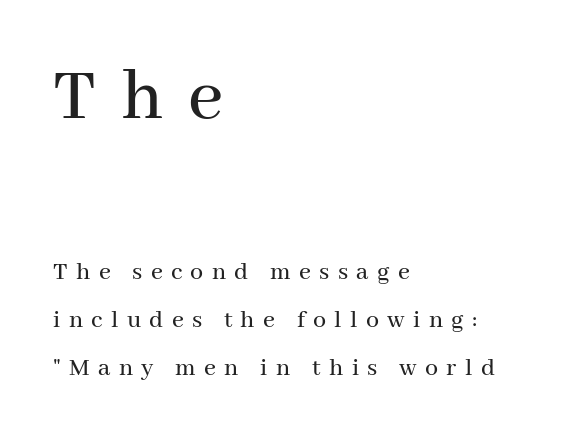
{"serif": "yes", "italic": "no", "width": "normal", "stroke_contrast": "medium", "x_height": "medium", "monospaced": "no", "underline": "no", "align": "left", "line_spacing_ratio": 1.85, "letter_spacing": "wide", "letter_spacing_em": 0.32, "larger_block": "first", "size_ratio": 2.96, "glyph_px": 77}
